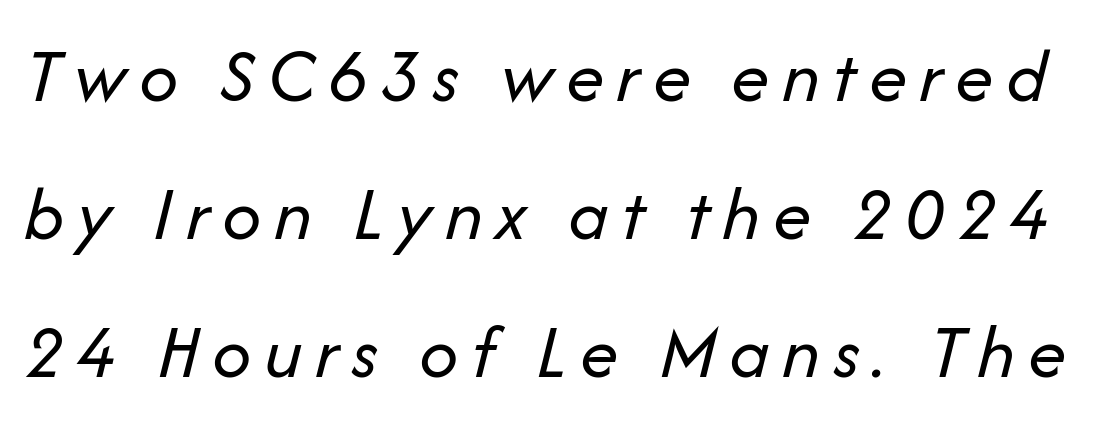
The glyphs are unaccompanied by any horizontal stroke below them. If you drew a line through each stem, it would be angled. The typesetting does not lean heavy: it is not bold. You could not count columns in this text — the font is proportionally spaced.
